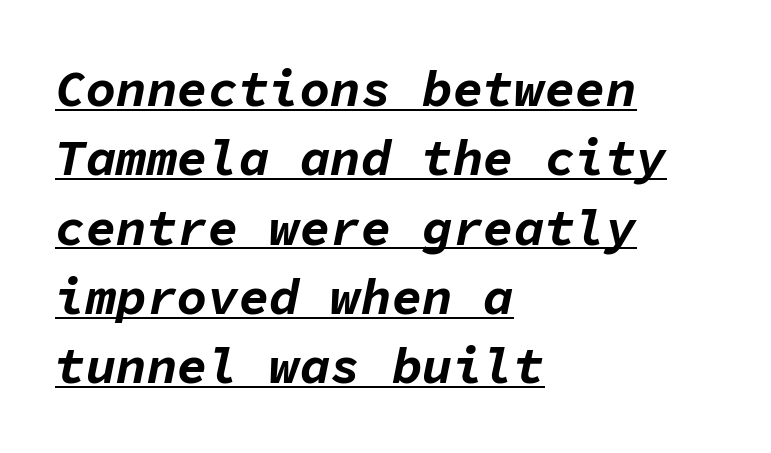
The image shows 51 px bold type, italic (leaning right), monospaced; set left-aligned, normal line spacing (1.36x), normal letter spacing, underlined; low stroke contrast and a medium x-height.
